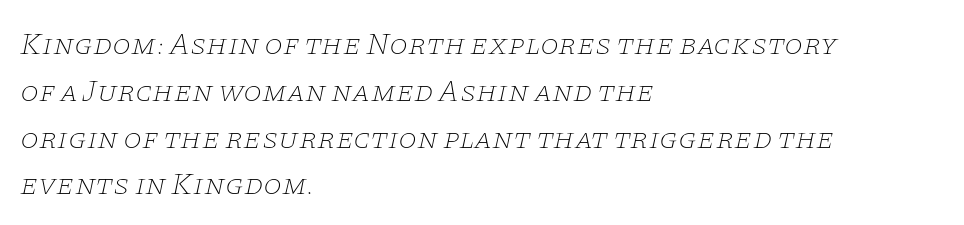
Typographically, this falls in the serif category. Reading down the block, your eye returns to a fixed left position each line. Do the characters align in a grid? No, the font is proportional. Nobody drew a line under any word here.
